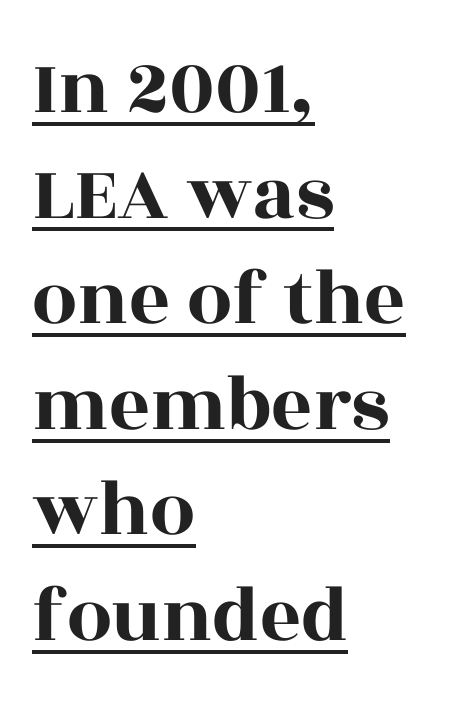
{"serif": "yes", "italic": "no", "width": "wide", "x_height": "large", "monospaced": "no", "underline": "yes", "align": "left", "line_spacing": "normal", "line_spacing_ratio": 1.32, "letter_spacing": "normal", "letter_spacing_em": 0.0, "glyph_px": 80}
